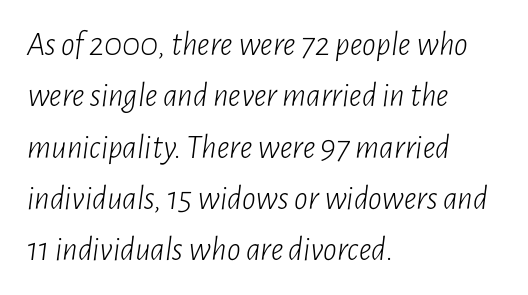
Q: Is the text bold? A: No.
Q: Is the text italic (slanted)? A: Yes, it leans right by about 7 degrees.
Q: Is the text underlined? A: No.
Q: How is the paragraph aligned? A: Left-aligned.
Q: Is the spacing between letters normal or unusually wide? A: Normal.
Q: Is the spacing between lines tight, normal or loose? A: Normal.
Q: Width (condensed, normal, or wide)? A: Condensed.
Q: Stroke contrast? A: Low.
Q: x-height? A: Medium.
Q: Monospaced? A: No.
